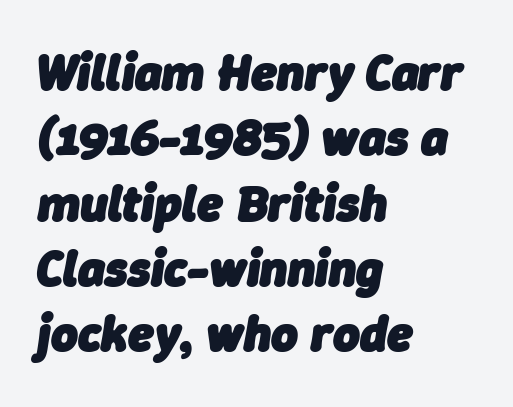
Q: Is the text bold? A: Yes.
Q: Is the text italic (slanted)? A: Yes, it leans right by about 9 degrees.
Q: Is the text underlined? A: No.
Q: How is the paragraph aligned? A: Left-aligned.
Q: Is the spacing between letters normal or unusually wide? A: Normal.
Q: Is the spacing between lines tight, normal or loose? A: Normal.
Q: Width (condensed, normal, or wide)? A: Normal.
Q: Stroke contrast? A: Low.
Q: x-height? A: Medium.
Q: Monospaced? A: No.
